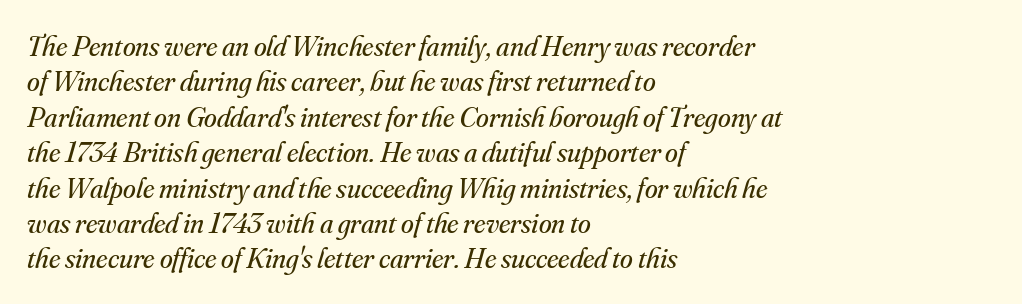
Q: Is the text bold? A: No.
Q: Is the text italic (slanted)? A: Yes, it leans right by about 16 degrees.
Q: Is the typeface a serif or a sans-serif typeface? A: Serif.
Q: Is the text underlined? A: No.
Q: How is the paragraph aligned? A: Left-aligned.
Q: Is the spacing between letters normal or unusually wide? A: Normal.
Q: Width (condensed, normal, or wide)? A: Normal.
Q: Stroke contrast? A: Medium.
Q: x-height? A: Small.
Q: Monospaced? A: No.
